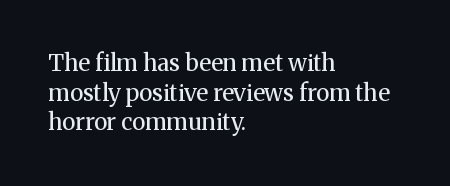
{"italic": "no", "bold": "no", "underline": "no", "align": "left", "line_spacing": "normal", "line_spacing_ratio": 1.29, "letter_spacing": "normal", "letter_spacing_em": 0.0, "glyph_px": 23}
